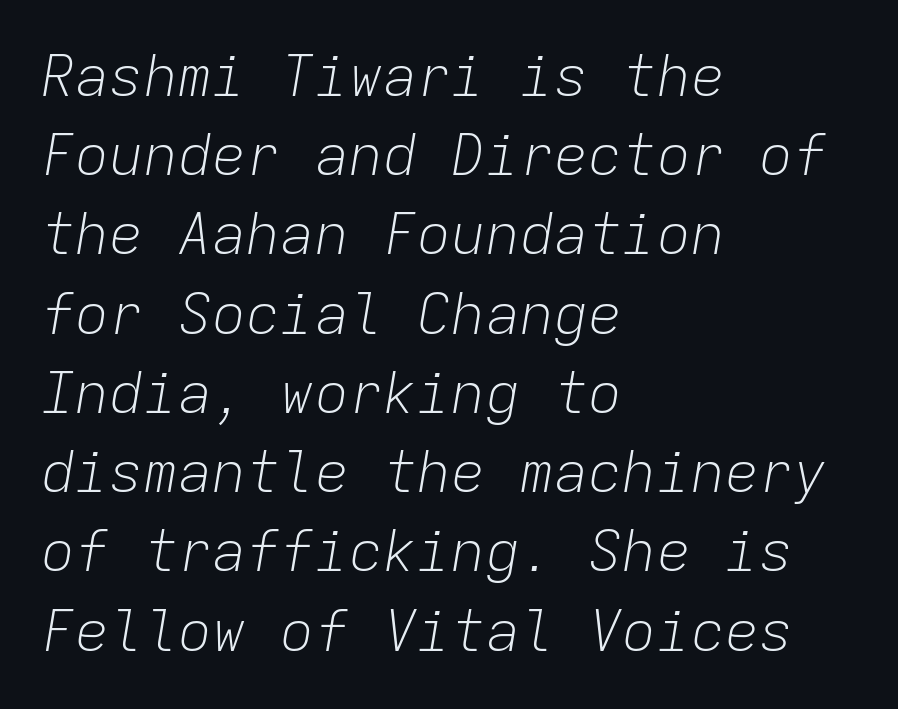
Q: Is the text bold? A: No.
Q: Is the text italic (slanted)? A: Yes, it leans right by about 9 degrees.
Q: Is the text underlined? A: No.
Q: How is the paragraph aligned? A: Left-aligned.
Q: Is the spacing between letters normal or unusually wide? A: Normal.
Q: Is the spacing between lines tight, normal or loose? A: Normal.
Q: Width (condensed, normal, or wide)? A: Normal.
Q: Stroke contrast? A: Low.
Q: x-height? A: Medium.
Q: Monospaced? A: Yes.
